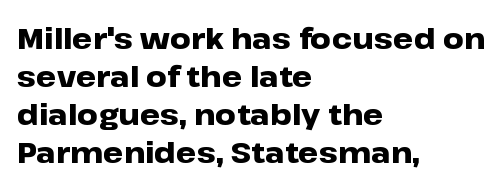
{"serif": "no", "italic": "no", "bold": "yes", "weight": "heavy", "width": "wide", "stroke_contrast": "low", "x_height": "medium", "monospaced": "no", "underline": "no", "align": "left", "line_spacing": "normal", "line_spacing_ratio": 1.31, "letter_spacing": "normal", "letter_spacing_em": 0.0, "glyph_px": 29}
